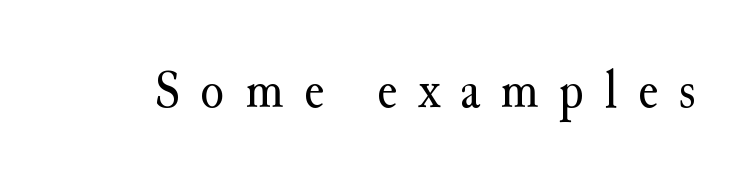
Q: Is the text bold? A: No.
Q: Is the text italic (slanted)? A: No, it is upright.
Q: Is the typeface a serif or a sans-serif typeface? A: Serif.
Q: Is the text underlined? A: No.
Q: Is the spacing between letters normal or unusually wide? A: Unusually wide.
Q: Width (condensed, normal, or wide)? A: Normal.
Q: Stroke contrast? A: Medium.
Q: x-height? A: Small.
Q: Monospaced? A: No.
